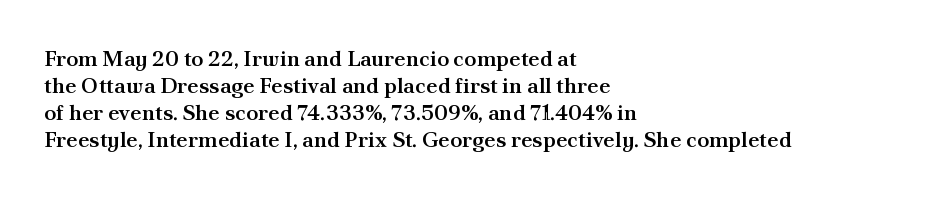
{"italic": "no", "bold": "semi", "underline": "no", "align": "left", "line_spacing_ratio": 1.22, "letter_spacing": "normal", "letter_spacing_em": 0.0, "glyph_px": 22}
